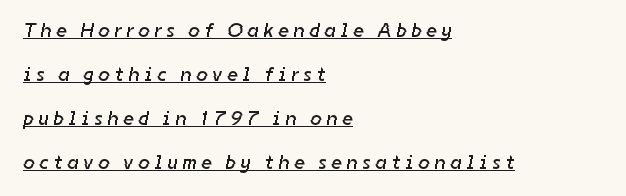
{"bold": "no", "underline": "yes", "align": "left", "line_spacing": "loose", "line_spacing_ratio": 2.2, "letter_spacing": "wide", "letter_spacing_em": 0.25, "glyph_px": 20}
